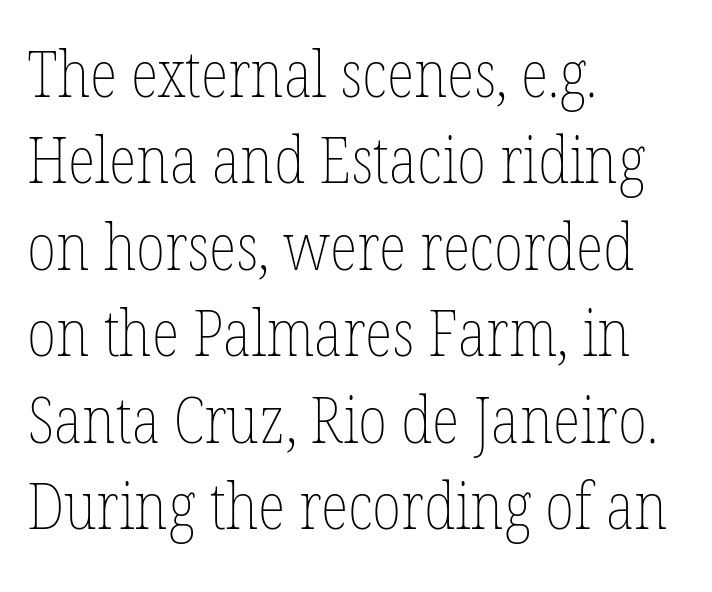
Q: Is the text bold? A: No.
Q: Is the text italic (slanted)? A: No, it is upright.
Q: Is the text underlined? A: No.
Q: How is the paragraph aligned? A: Left-aligned.
Q: Is the spacing between letters normal or unusually wide? A: Normal.
Q: Is the spacing between lines tight, normal or loose? A: Normal.
Q: Width (condensed, normal, or wide)? A: Condensed.
Q: Stroke contrast? A: Low.
Q: x-height? A: Medium.
Q: Monospaced? A: No.
